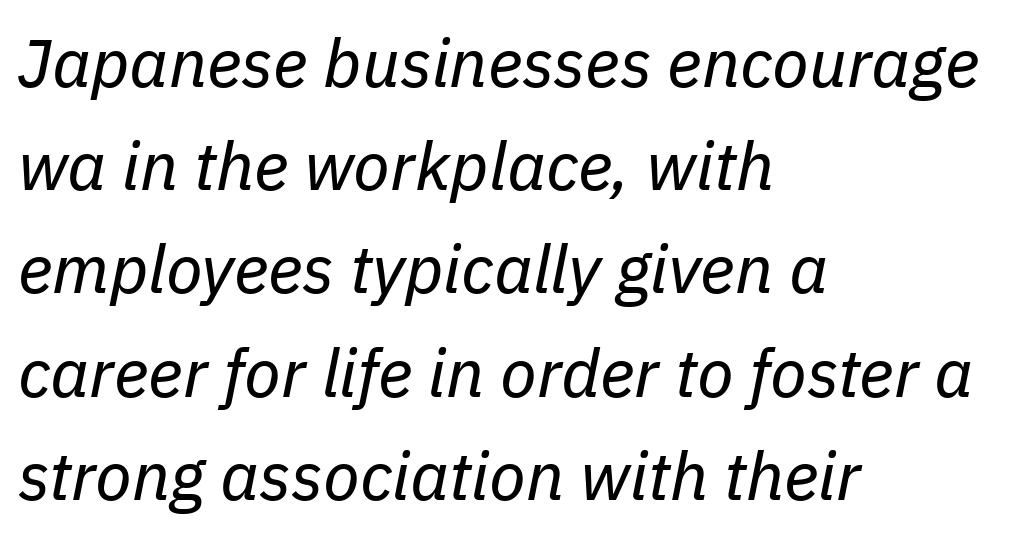
The letterforms sit shoulder to shoulder at normal distance. All the whitespace from short lines collects on the right. The face used here is proportionally spaced, like ordinary book or web type. Regular leading.
